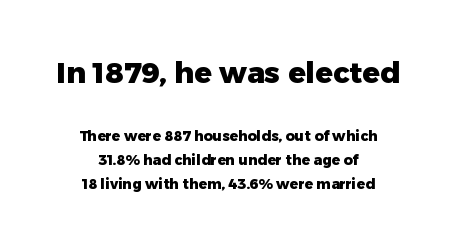
Character widths vary here, with narrow letters taking less room than wide ones. Quick note: not italic, upright. This is sans-serif lettering, the kind often seen on screens and signage. Compared with typical body copy, the letter spacing here is the same. You get the large type first, then a drop to smaller type.
